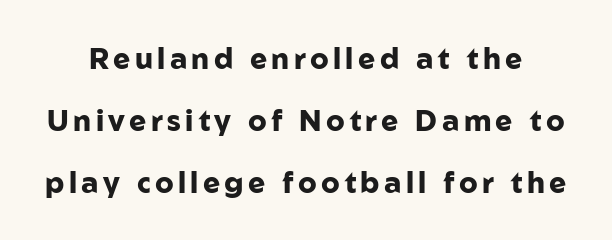
Q: Is the text bold? A: Yes.
Q: Is the text italic (slanted)? A: No, it is upright.
Q: Is the typeface a serif or a sans-serif typeface? A: Sans-serif.
Q: Is the text underlined? A: No.
Q: Is the spacing between lines tight, normal or loose? A: Loose.
Q: Width (condensed, normal, or wide)? A: Normal.
Q: Stroke contrast? A: Low.
Q: x-height? A: Medium.
Q: Monospaced? A: No.
